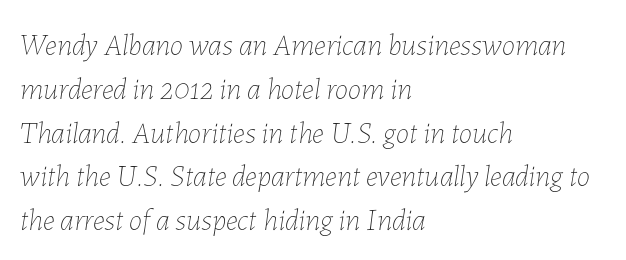
Q: Is the text bold? A: No.
Q: Is the text italic (slanted)? A: Yes, it leans right by about 7 degrees.
Q: Is the text underlined? A: No.
Q: How is the paragraph aligned? A: Left-aligned.
Q: Is the spacing between letters normal or unusually wide? A: Normal.
Q: Is the spacing between lines tight, normal or loose? A: Normal.
Q: Width (condensed, normal, or wide)? A: Normal.
Q: Stroke contrast? A: Low.
Q: x-height? A: Medium.
Q: Monospaced? A: No.
